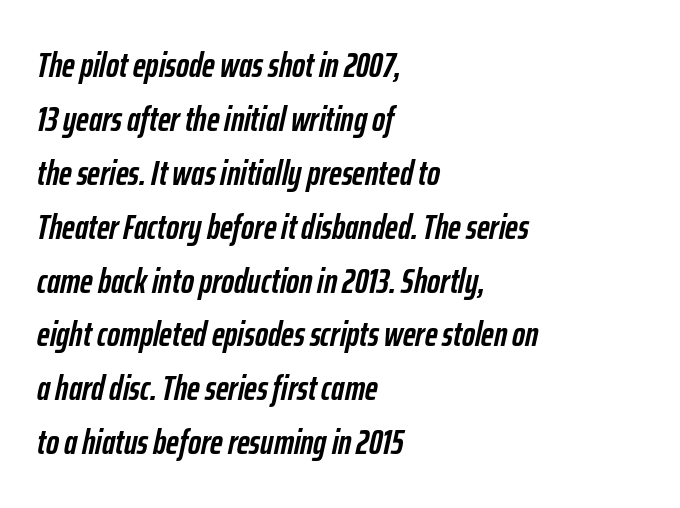
The image shows 35 px semibold, condensed type, italic (leaning right); set left-aligned, normal line spacing (1.54x), normal letter spacing, not underlined; low stroke contrast and a medium x-height.
